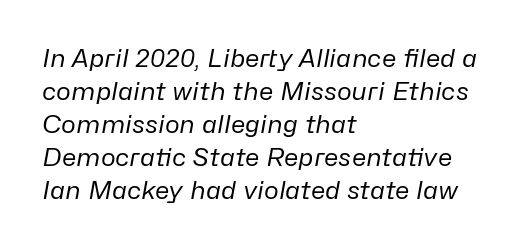
The letterforms sit shoulder to shoulder at normal distance. The specimen reads as italic at a glance. Is this a heavy cut? Hardly; it is regular or lighter. No word sits above an underline. Whoever set this chose a conventional vertical rhythm.
